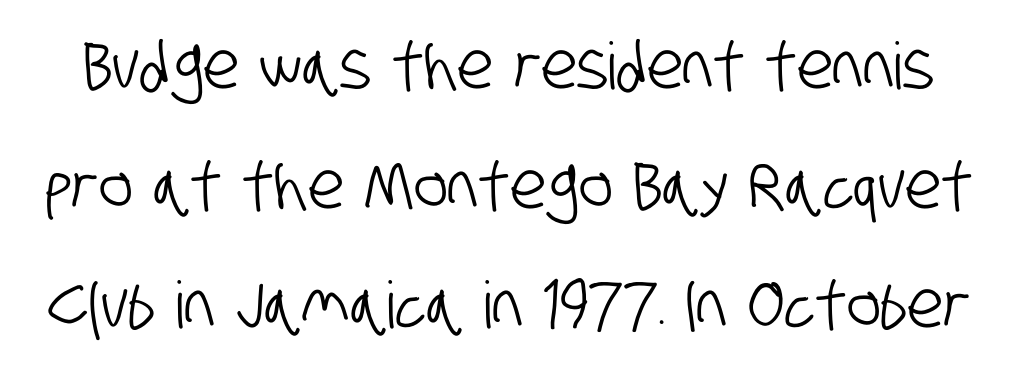
The image shows 65 px condensed sans-serif type; set line spacing 1.84x, normal letter spacing, not underlined; low stroke contrast and a large x-height.
